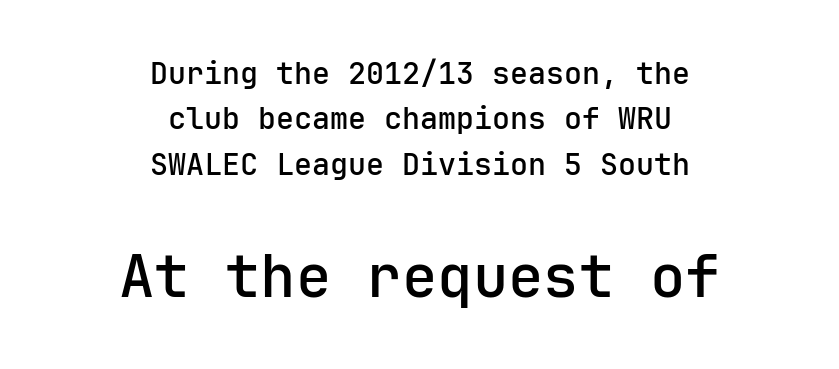
Upright lettering throughout. Check where the strokes stop: nothing finishes them off — pure sans. Words appear dense and cohesive because spacing is normal. Every row of glyphs is offset so its center matches the block's center. Does the bottom block carry the larger type? Yes, it does. The space between consecutive lines is moderate.
